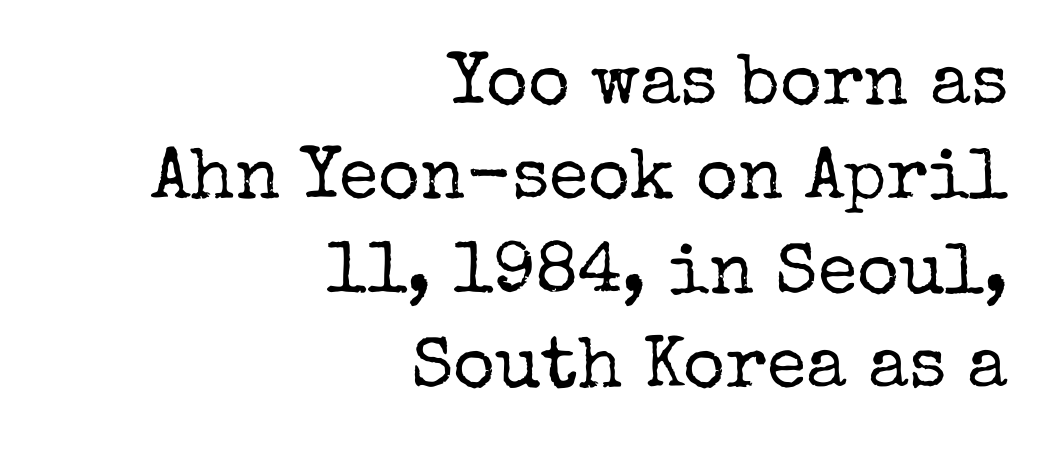
The rendering keeps characters at their native spacing. Compared with a flush-left layout, this one pins lines to the opposite, right side. Evenly set lines give the paragraph a standard silhouette. Italic? Not at all — the glyphs are vertical.
